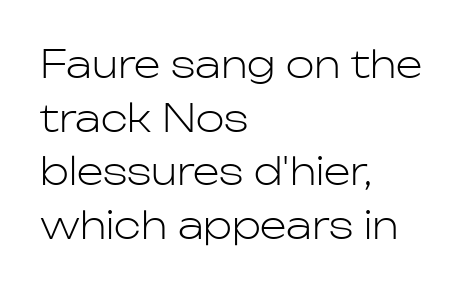
The image shows 38 px light sans-serif type, upright; set left-aligned, normal line spacing (1.41x), normal letter spacing, not underlined; low stroke contrast and a medium x-height.
